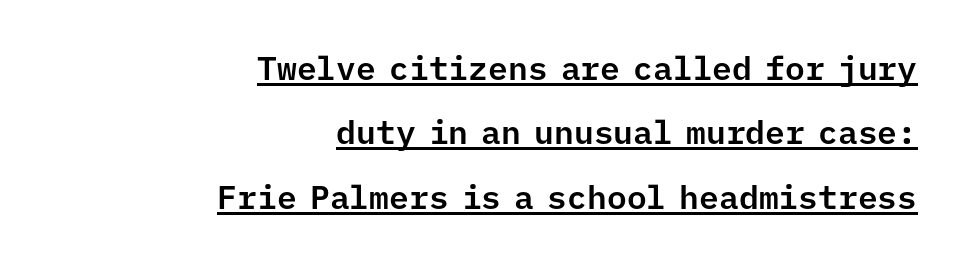
Note the uniform advance width — an 'i' takes as much space as an 'm'. If you drew a line through each stem, it would be perfectly vertical. Honestly, the rows look like they've been pulled way apart. In designer terms, the underline attribute is active on this setting. Does the copy run flush right? Yes — the right margin is perfectly even. Caption: standard tracking, unaltered.
